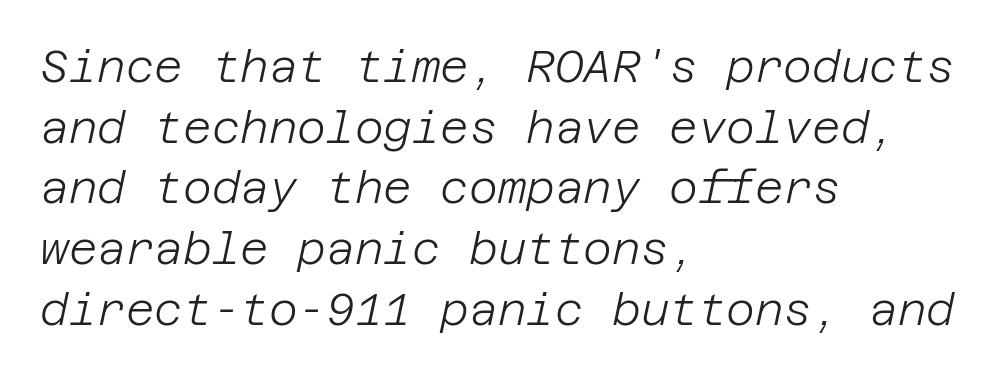
Q: Is the text bold? A: No.
Q: Is the text italic (slanted)? A: Yes, it leans right by about 12 degrees.
Q: Is the text underlined? A: No.
Q: How is the paragraph aligned? A: Left-aligned.
Q: Is the spacing between letters normal or unusually wide? A: Normal.
Q: Is the spacing between lines tight, normal or loose? A: Normal.
Q: Width (condensed, normal, or wide)? A: Normal.
Q: Stroke contrast? A: Low.
Q: x-height? A: Large.
